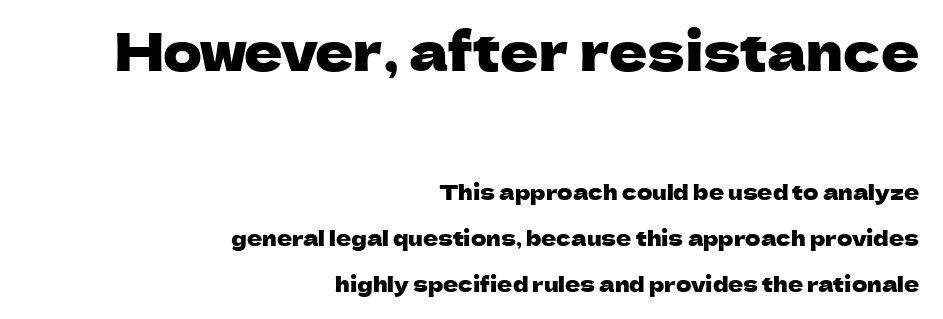
The image shows 53 px sans-serif type, upright; set right-aligned, loose line spacing (2.17x), normal letter spacing, not underlined; the first (top) block is 2.52x larger; low stroke contrast and a medium x-height.
